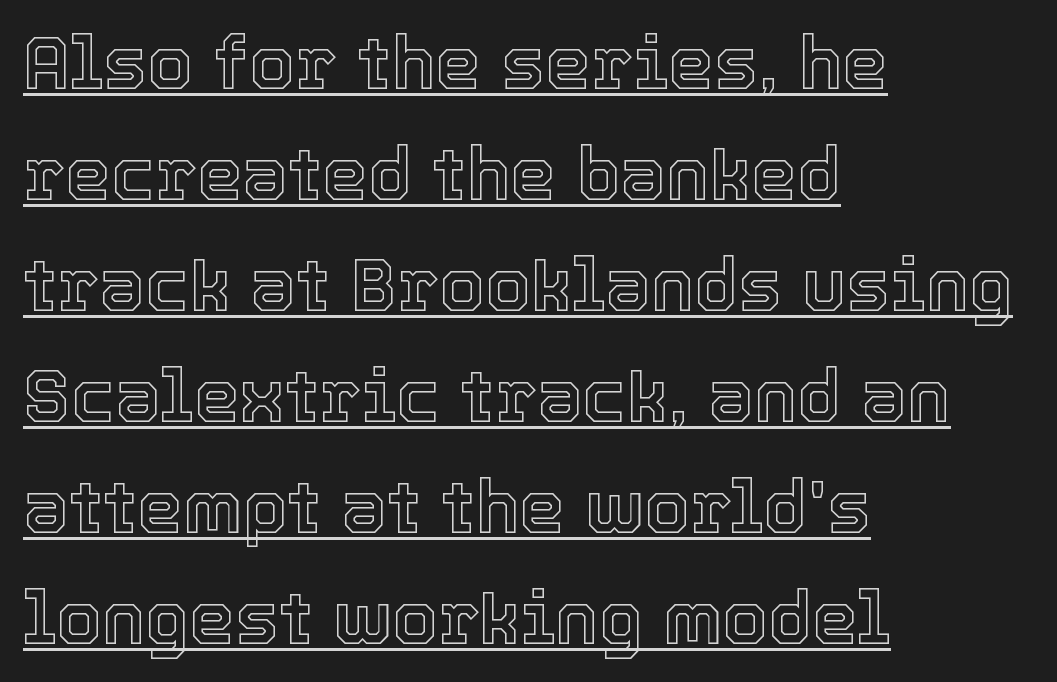
The image shows 73 px text type, upright; set left-aligned, normal line spacing (1.52x), normal letter spacing, underlined; a medium x-height.
